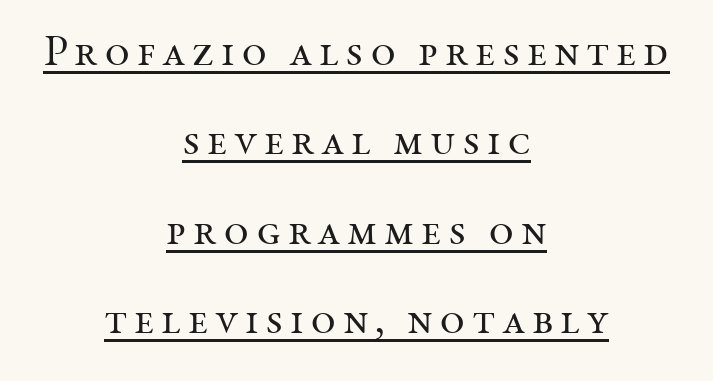
Q: Is the text bold? A: No.
Q: Is the text italic (slanted)? A: No, it is upright.
Q: Is the typeface a serif or a sans-serif typeface? A: Serif.
Q: Is the text underlined? A: Yes.
Q: How is the paragraph aligned? A: Centered.
Q: Is the spacing between lines tight, normal or loose? A: Loose.
Q: Width (condensed, normal, or wide)? A: Normal.
Q: Stroke contrast? A: Medium.
Q: x-height? A: Medium.
Q: Monospaced? A: No.
